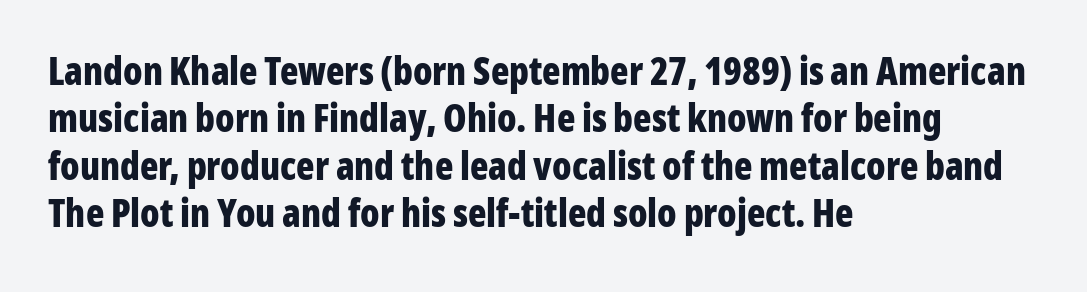
{"serif": "no", "italic": "no", "bold": "yes", "weight": "bold", "width": "condensed", "stroke_contrast": "low", "x_height": "medium", "monospaced": "no", "underline": "no", "align": "left", "line_spacing": "normal", "line_spacing_ratio": 1.25, "letter_spacing": "normal", "letter_spacing_em": 0.0, "glyph_px": 38}
